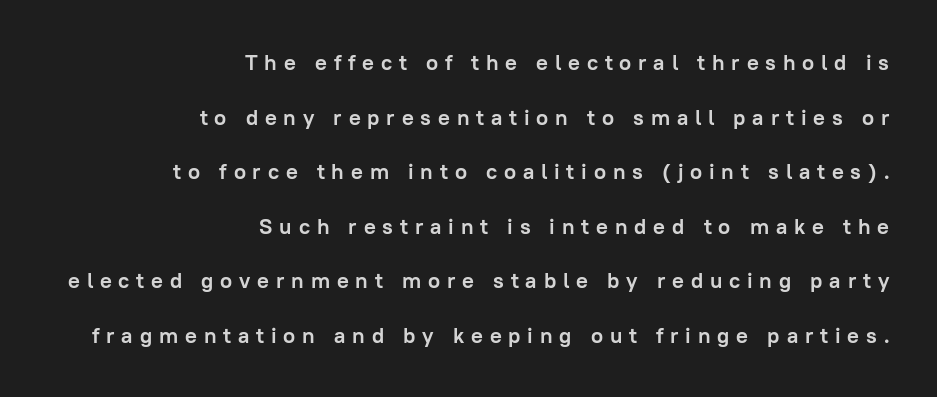
Q: Is the text bold? A: Yes.
Q: Is the text italic (slanted)? A: No, it is upright.
Q: Is the text underlined? A: No.
Q: How is the paragraph aligned? A: Right-aligned.
Q: Is the spacing between letters normal or unusually wide? A: Unusually wide.
Q: Is the spacing between lines tight, normal or loose? A: Loose.
